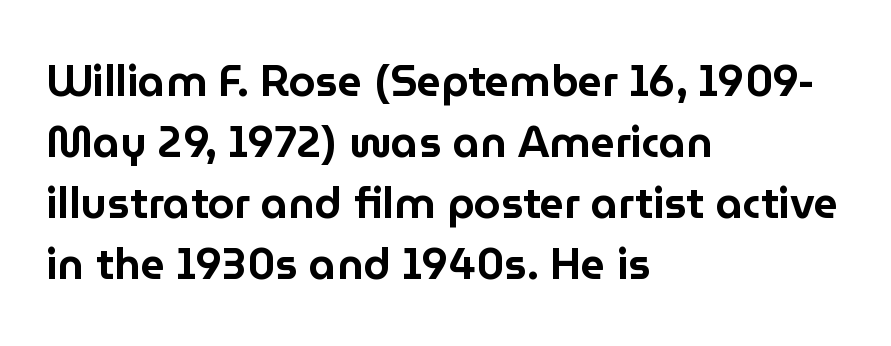
{"serif": "no", "italic": "no", "width": "normal", "stroke_contrast": "low", "x_height": "medium", "monospaced": "no", "underline": "no", "align": "left", "line_spacing": "normal", "line_spacing_ratio": 1.42, "letter_spacing": "normal", "letter_spacing_em": 0.0, "glyph_px": 43}
